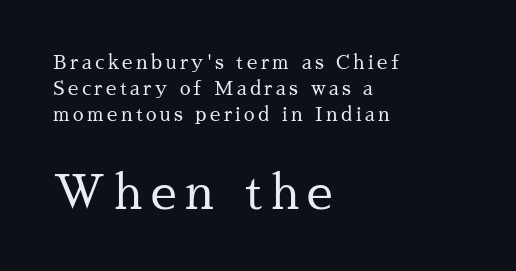
{"serif": "yes", "italic": "no", "bold": "no", "weight": "regular", "width": "normal", "stroke_contrast": "medium", "x_height": "medium", "monospaced": "no", "underline": "no", "align": "left", "line_spacing": "normal", "line_spacing_ratio": 1.38, "larger_block": "second", "size_ratio": 2.47, "glyph_px": 47}
